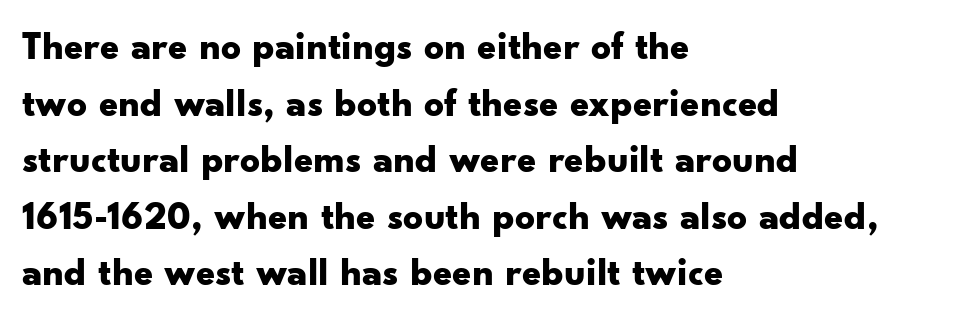
Q: Is the text bold? A: Yes.
Q: Is the text italic (slanted)? A: No, it is upright.
Q: Is the typeface a serif or a sans-serif typeface? A: Sans-serif.
Q: Is the text underlined? A: No.
Q: How is the paragraph aligned? A: Left-aligned.
Q: Is the spacing between letters normal or unusually wide? A: Normal.
Q: Is the spacing between lines tight, normal or loose? A: Normal.
Q: Width (condensed, normal, or wide)? A: Wide.
Q: Stroke contrast? A: Low.
Q: x-height? A: Small.
Q: Monospaced? A: No.
